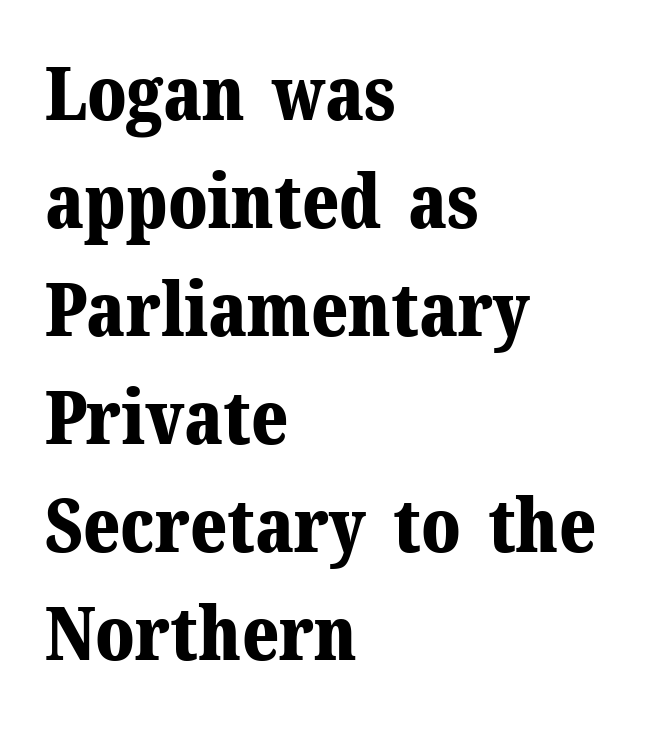
{"serif": "yes", "italic": "no", "bold": "yes", "weight": "bold", "width": "normal", "stroke_contrast": "medium", "x_height": "medium", "monospaced": "no", "underline": "no", "align": "left", "line_spacing": "normal", "line_spacing_ratio": 1.44, "letter_spacing": "normal", "letter_spacing_em": 0.0, "glyph_px": 75}
